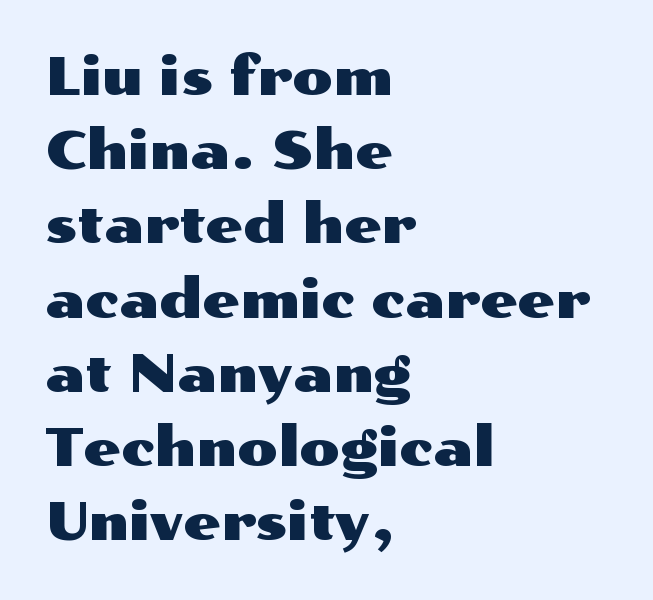
Reading down the column, the eye jumps a familiar distance to each next line. Just letters on the line, the space beneath them empty. Serif or sans? Sans — the stroke terminals are bare. In CSS terms this would be text-align: left.
